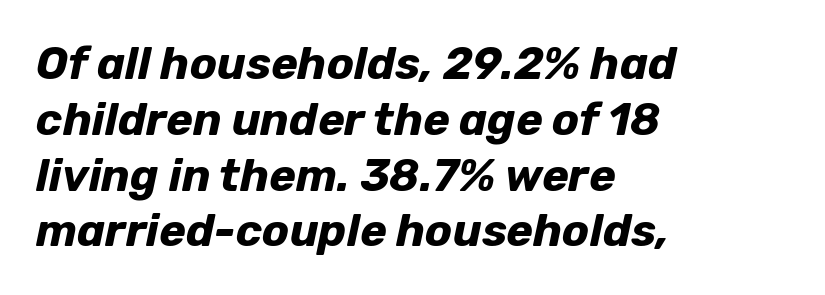
This sample uses plain, unmodified letter spacing. Beneath every word, the page is bare. These lines stack with their left ends in a neat column. The font is running at its bold setting. Proportional: the letters do not fall into vertical columns.
